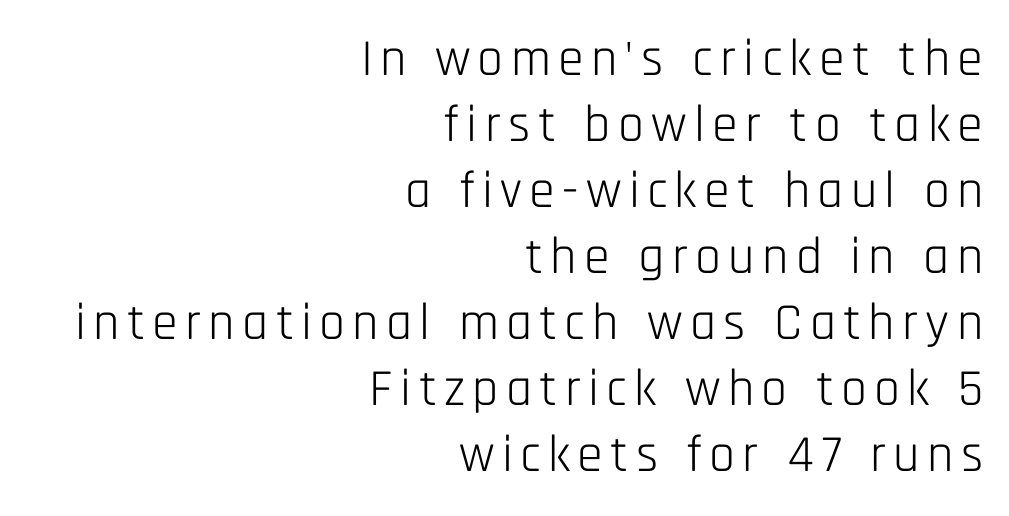
The image shows 52 px light, condensed sans-serif type, upright; set right-aligned, normal line spacing (1.27x), not underlined; low stroke contrast and a large x-height.
